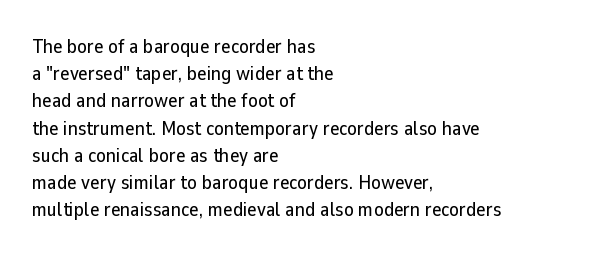
Teacher's note: observe the even left margin — that is flush-left alignment. Letter spacing: default. Every stem runs plumb, perpendicular to the baseline. The baseline area is clear. One glance says typical: line gaps are just what's usual.
